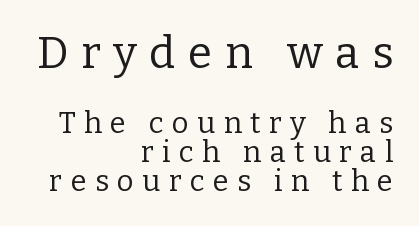
{"serif": "yes", "italic": "no", "bold": "no", "weight": "regular", "width": "normal", "stroke_contrast": "low", "x_height": "medium", "monospaced": "no", "underline": "no", "align": "right", "line_spacing": "tight", "line_spacing_ratio": 1.0, "letter_spacing": "wide", "letter_spacing_em": 0.29, "larger_block": "first", "size_ratio": 1.52, "glyph_px": 44}
